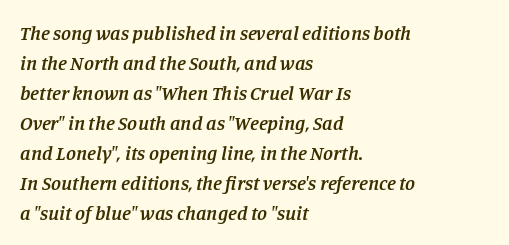
{"italic": "yes", "lean": "right", "slant_degrees": 11, "bold": "semi", "underline": "no", "align": "left", "line_spacing": "normal", "line_spacing_ratio": 1.5, "letter_spacing": "normal", "letter_spacing_em": 0.0, "glyph_px": 20}
